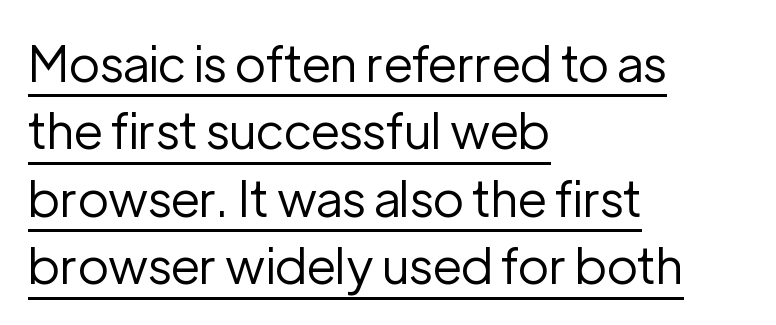
Q: Is the text bold? A: No.
Q: Is the text italic (slanted)? A: No, it is upright.
Q: Is the typeface a serif or a sans-serif typeface? A: Sans-serif.
Q: Is the text underlined? A: Yes.
Q: How is the paragraph aligned? A: Left-aligned.
Q: Is the spacing between letters normal or unusually wide? A: Normal.
Q: Is the spacing between lines tight, normal or loose? A: Normal.
Q: Width (condensed, normal, or wide)? A: Normal.
Q: Stroke contrast? A: Low.
Q: x-height? A: Medium.
Q: Monospaced? A: No.
